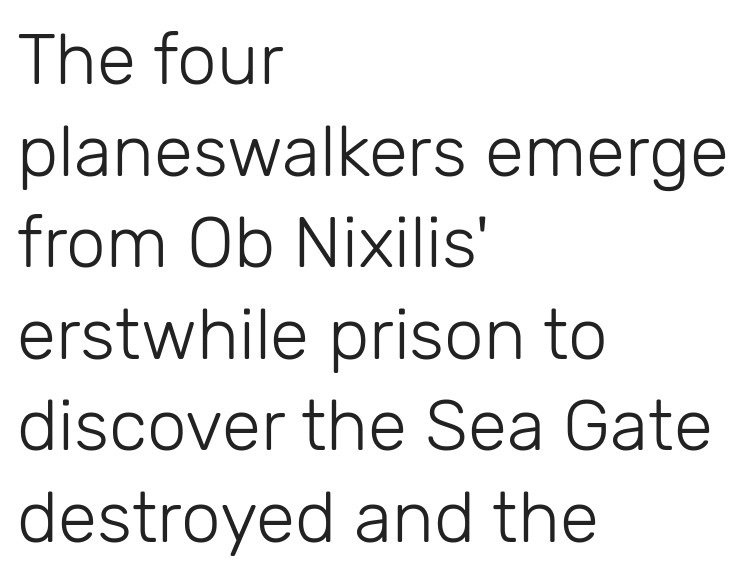
{"serif": "no", "italic": "no", "bold": "no", "weight": "light", "width": "normal", "stroke_contrast": "low", "x_height": "medium", "monospaced": "no", "underline": "no", "align": "left", "line_spacing": "normal", "line_spacing_ratio": 1.29, "letter_spacing": "normal", "letter_spacing_em": 0.0, "glyph_px": 71}
